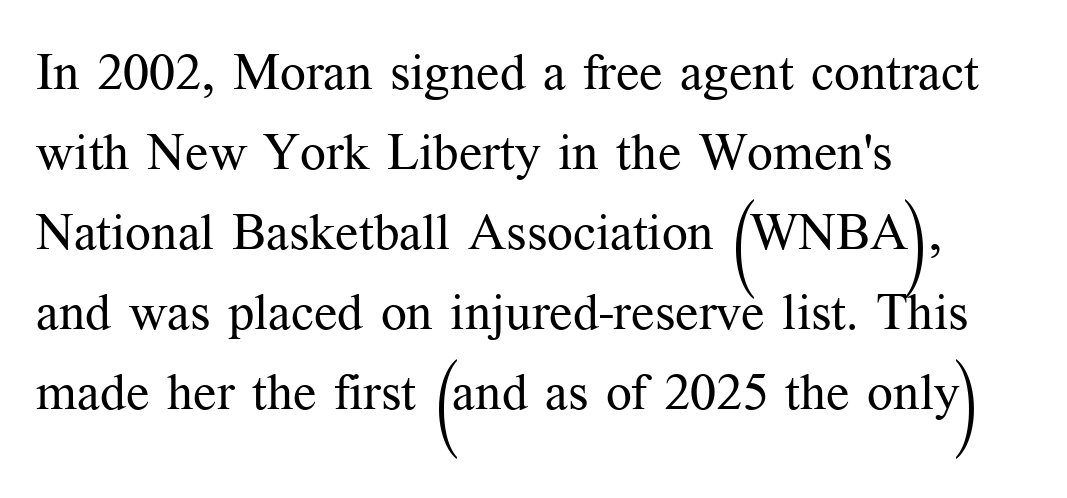
{"serif": "yes", "italic": "no", "bold": "no", "weight": "regular", "width": "normal", "stroke_contrast": "medium", "x_height": "medium", "monospaced": "no", "underline": "no", "align": "left", "line_spacing": "normal", "line_spacing_ratio": 1.57, "letter_spacing": "normal", "letter_spacing_em": 0.0, "glyph_px": 51}
